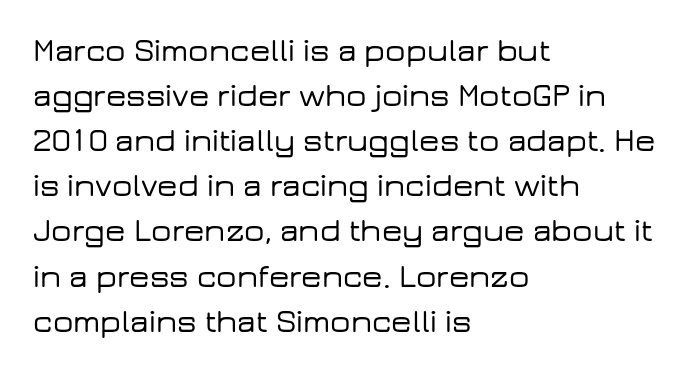
The image shows 32 px wide sans-serif type, upright; set left-aligned, normal line spacing (1.41x), normal letter spacing, not underlined; low stroke contrast and a medium x-height.
